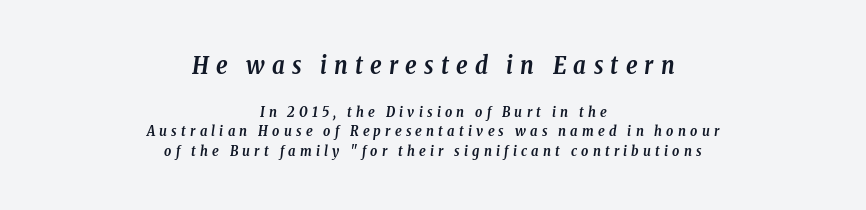
The image shows 24 px bold type, italic (leaning right); set centered, normal line spacing (1.4x), unusually wide letter spacing (+0.3 em), not underlined; the first (top) block is 1.71x larger.
